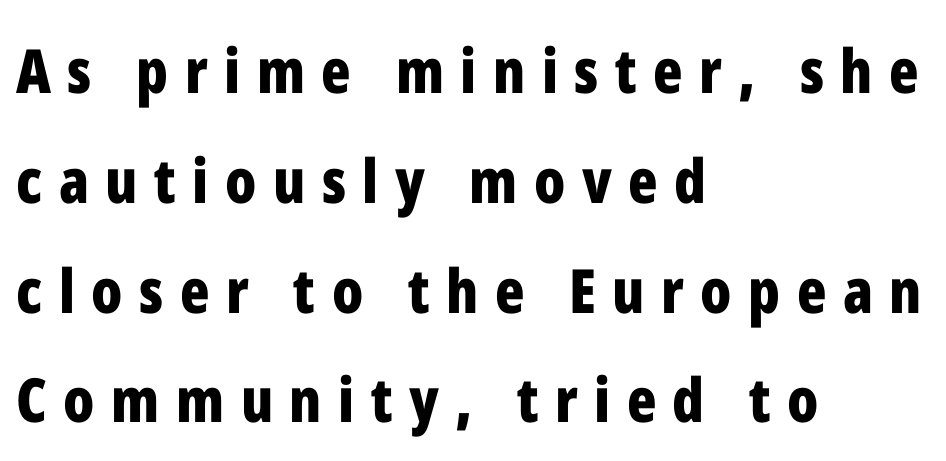
Q: Is the text bold? A: Yes.
Q: Is the text italic (slanted)? A: No, it is upright.
Q: Is the typeface a serif or a sans-serif typeface? A: Sans-serif.
Q: Is the text underlined? A: No.
Q: How is the paragraph aligned? A: Left-aligned.
Q: Is the spacing between letters normal or unusually wide? A: Unusually wide.
Q: Width (condensed, normal, or wide)? A: Condensed.
Q: Stroke contrast? A: Low.
Q: x-height? A: Medium.
Q: Monospaced? A: No.
